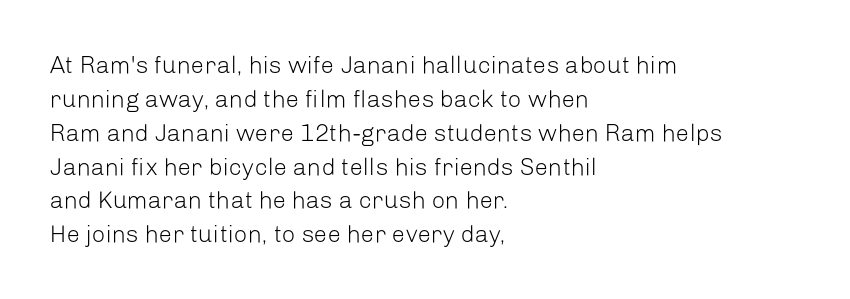
Decoration check: the copy has no underline. Teacher's note: observe the even left margin — that is flush-left alignment. Interline gaps are of average width in this sample. No chunkiness to these letters — they're not bold. These lines were composed using upright roman letters.
